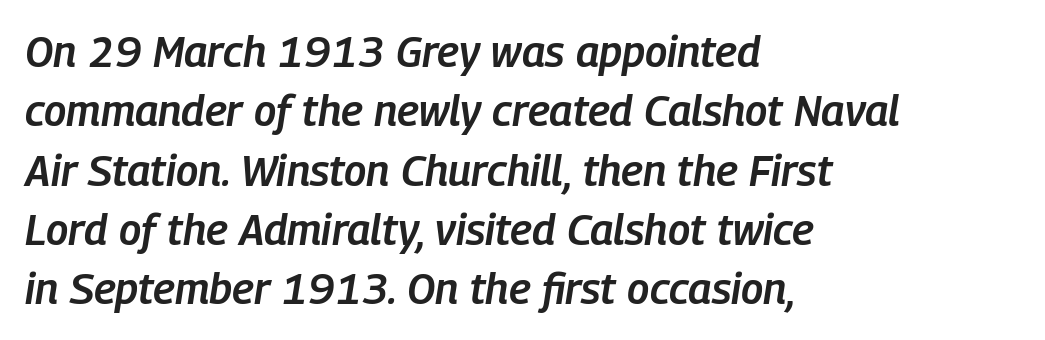
Q: Is the text bold? A: Semi-bold.
Q: Is the text italic (slanted)? A: Yes, it leans right by about 9 degrees.
Q: Is the text underlined? A: No.
Q: How is the paragraph aligned? A: Left-aligned.
Q: Is the spacing between letters normal or unusually wide? A: Normal.
Q: Is the spacing between lines tight, normal or loose? A: Normal.
Q: Width (condensed, normal, or wide)? A: Condensed.
Q: Stroke contrast? A: Low.
Q: x-height? A: Medium.
Q: Monospaced? A: No.
